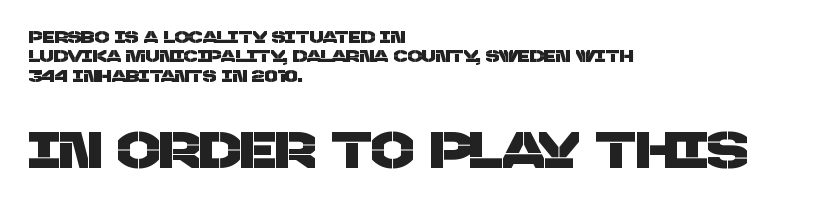
{"serif": "no", "width": "normal", "stroke_contrast": "low", "x_height": "large", "monospaced": "no", "underline": "no", "align": "left", "line_spacing": "tight", "line_spacing_ratio": 1.14, "letter_spacing": "normal", "letter_spacing_em": 0.0, "larger_block": "second", "size_ratio": 2.94, "glyph_px": 50}
